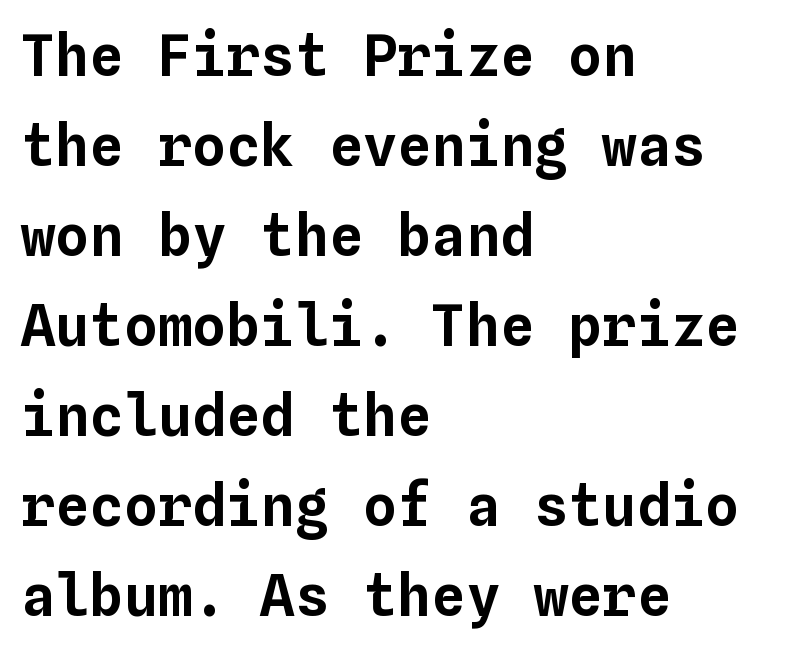
{"italic": "no", "width": "normal", "stroke_contrast": "low", "x_height": "medium", "monospaced": "yes", "underline": "no", "align": "left", "line_spacing": "normal", "line_spacing_ratio": 1.58, "letter_spacing": "normal", "letter_spacing_em": 0.0, "glyph_px": 57}
